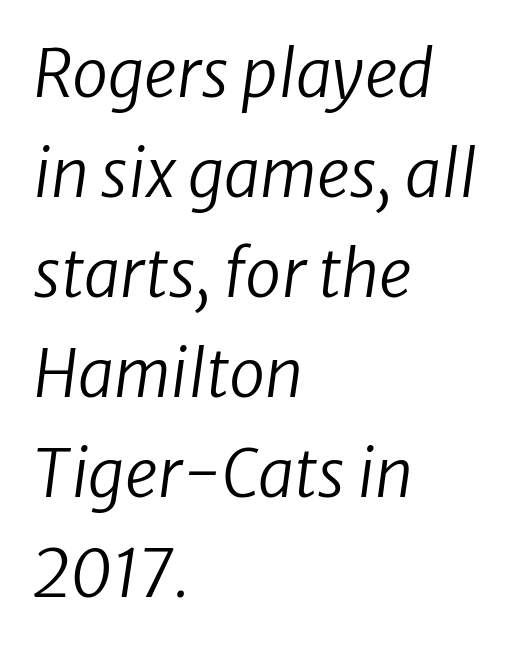
The image shows 65 px regular-weight type, italic (leaning right); set left-aligned, normal line spacing (1.54x), normal letter spacing, not underlined; low stroke contrast and a medium x-height.
